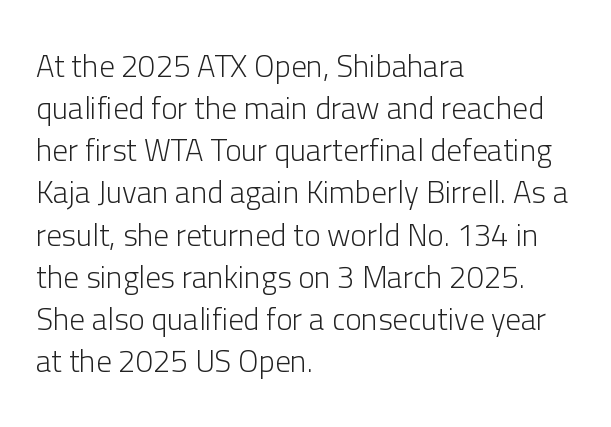
{"serif": "no", "italic": "no", "bold": "no", "weight": "light", "width": "normal", "stroke_contrast": "low", "x_height": "medium", "monospaced": "no", "underline": "no", "align": "left", "line_spacing": "normal", "line_spacing_ratio": 1.36, "letter_spacing": "normal", "letter_spacing_em": 0.0, "glyph_px": 31}
